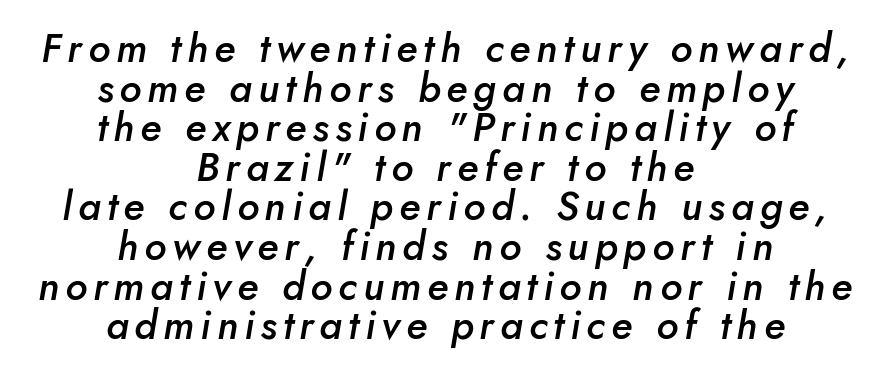
{"italic": "yes", "lean": "right", "slant_degrees": 5, "bold": "semi", "weight": "semibold", "width": "normal", "stroke_contrast": "low", "x_height": "small", "monospaced": "no", "underline": "no", "align": "center", "line_spacing": "tight", "line_spacing_ratio": 0.99, "glyph_px": 40}
